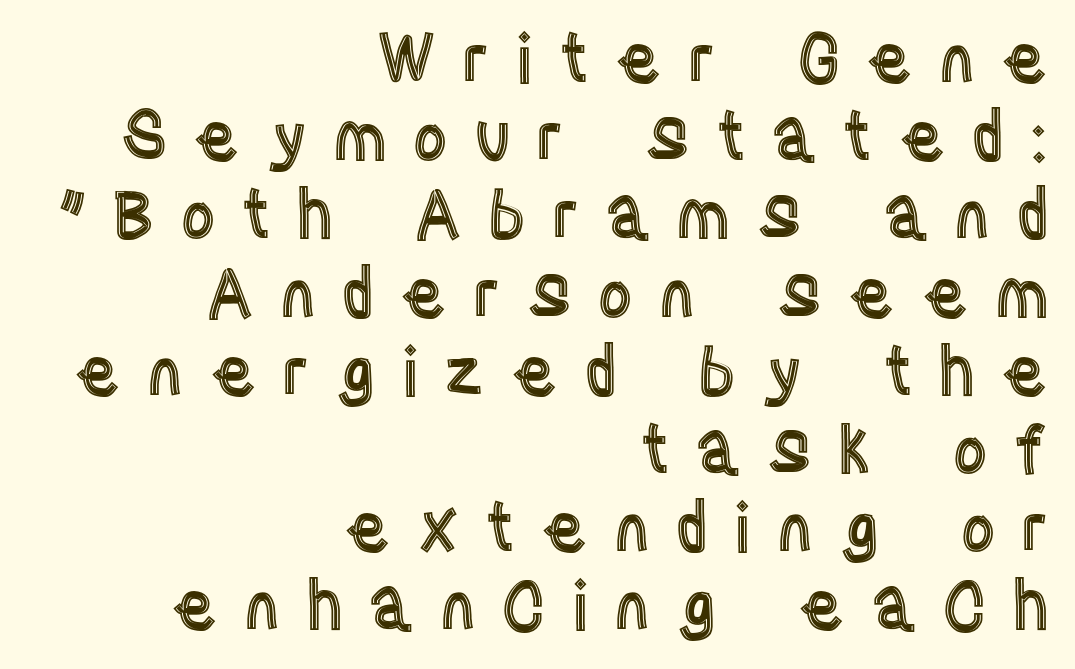
The image shows 68 px condensed type, upright; set right-aligned, tight line spacing (1.15x), unusually wide letter spacing (+0.37 em), not underlined; a large x-height.
